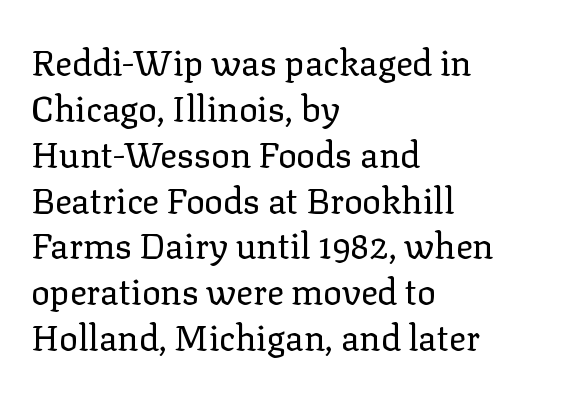
The image shows 35 px regular-weight serif type, upright; set left-aligned, normal line spacing (1.31x), normal letter spacing, not underlined; low stroke contrast and a medium x-height.
